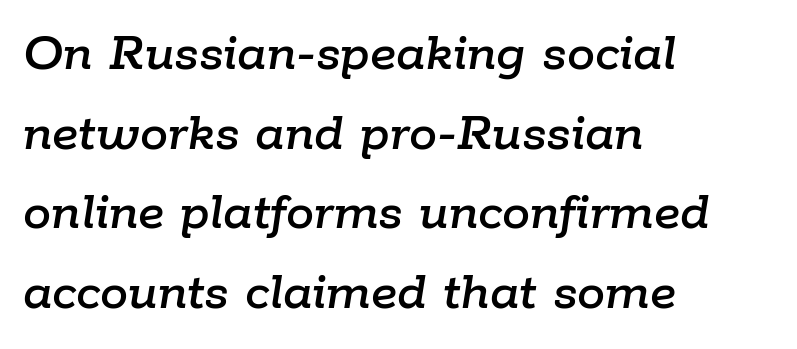
{"italic": "yes", "lean": "right", "slant_degrees": 9, "width": "normal", "stroke_contrast": "low", "x_height": "medium", "monospaced": "no", "underline": "no", "align": "left", "line_spacing": "normal", "line_spacing_ratio": 1.42, "letter_spacing": "normal", "letter_spacing_em": 0.0, "glyph_px": 56}
